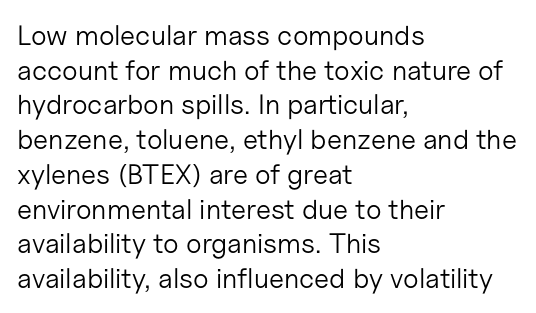
The image shows 28 px light sans-serif type, upright; set left-aligned, line spacing 1.24x, normal letter spacing, not underlined; low stroke contrast and a medium x-height.
